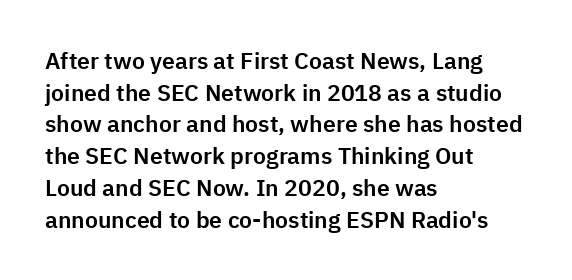
{"italic": "no", "underline": "no", "align": "left", "line_spacing": "normal", "line_spacing_ratio": 1.38, "letter_spacing": "normal", "letter_spacing_em": 0.0, "glyph_px": 23}
